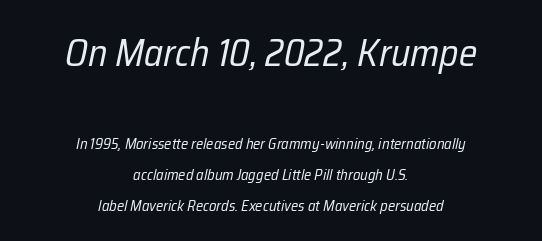
In this sample the first text group is rendered at the bigger scale. These lines are rendered in a variable-pitch font. The characters are drawn with everyday or finer stroke widths. Observe the ordinary spacing: letters are neighbours, not strangers. The leading is generous, giving the passage an open texture. This rendering uses center alignment, leaving both contours irregular but symmetric.
